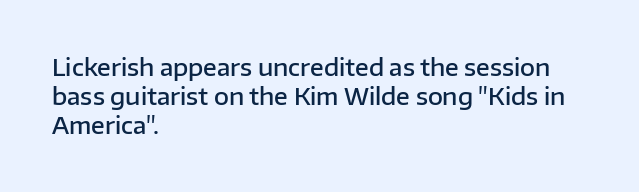
The image shows 23 px text type, upright; set left-aligned, normal line spacing (1.26x), normal letter spacing, not underlined.
